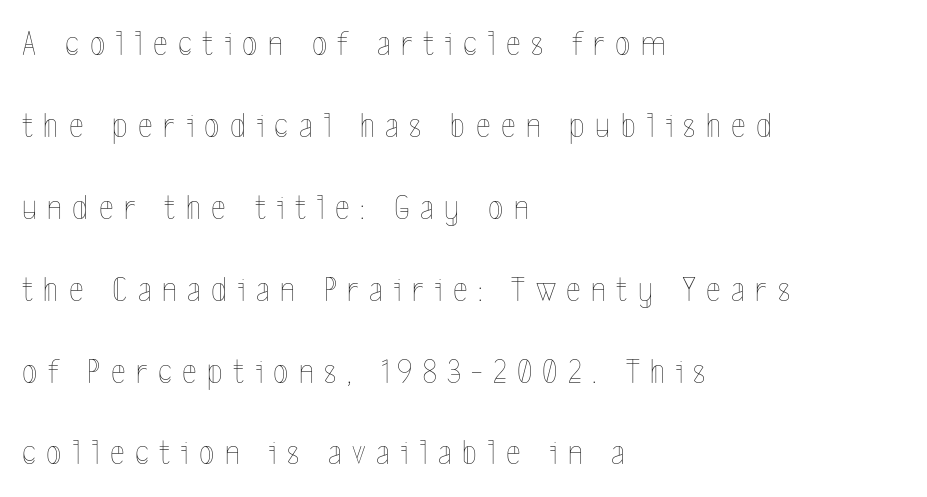
Tracking value appears strongly positive — letters spread wide. Weight: regular or lighter. Does the copy run flush right? No — it runs flush left. This sample trades compactness for vertical openness between lines.
